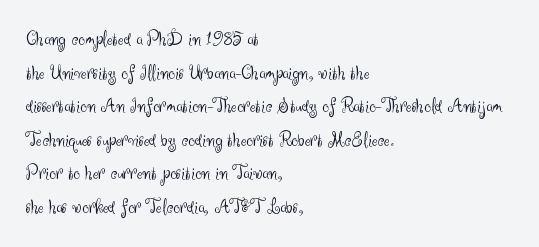
The font's upright variant was chosen for this text. Does the leading feel generous? No, just average. Letters rest on an invisible, unmarked baseline. Heft: none added — not bold. Typeset ragged right — the left edge is the straight one.
